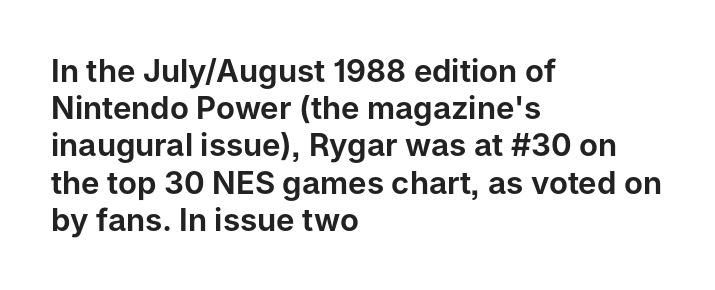
Q: Is the text italic (slanted)? A: No, it is upright.
Q: Is the typeface a serif or a sans-serif typeface? A: Sans-serif.
Q: Is the text underlined? A: No.
Q: How is the paragraph aligned? A: Left-aligned.
Q: Is the spacing between letters normal or unusually wide? A: Normal.
Q: Width (condensed, normal, or wide)? A: Normal.
Q: Stroke contrast? A: Low.
Q: x-height? A: Medium.
Q: Monospaced? A: No.
